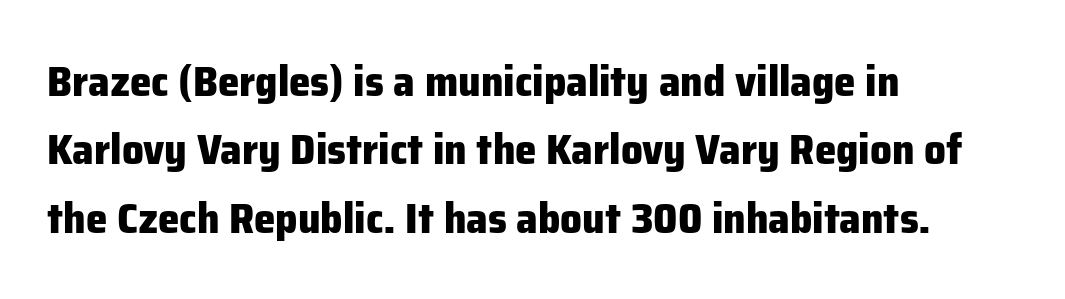
Q: Is the text bold? A: Yes.
Q: Is the text italic (slanted)? A: No, it is upright.
Q: Is the typeface a serif or a sans-serif typeface? A: Sans-serif.
Q: Is the text underlined? A: No.
Q: How is the paragraph aligned? A: Left-aligned.
Q: Is the spacing between letters normal or unusually wide? A: Normal.
Q: Is the spacing between lines tight, normal or loose? A: Normal.
Q: Width (condensed, normal, or wide)? A: Normal.
Q: Stroke contrast? A: Low.
Q: x-height? A: Medium.
Q: Monospaced? A: No.
